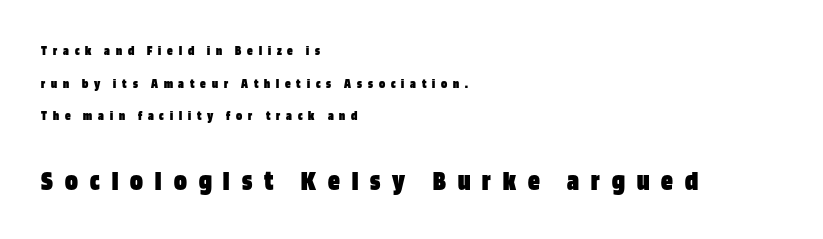
{"serif": "no", "italic": "no", "bold": "yes", "weight": "heavy", "width": "condensed", "stroke_contrast": "low", "x_height": "large", "monospaced": "no", "underline": "no", "align": "left", "line_spacing": "loose", "line_spacing_ratio": 2.33, "letter_spacing": "wide", "letter_spacing_em": 0.42, "larger_block": "second", "size_ratio": 2.07, "glyph_px": 29}
